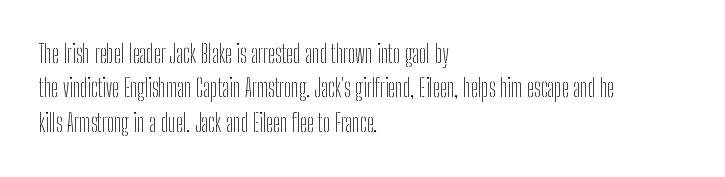
The image shows 24 px text type, upright; set left-aligned, normal line spacing (1.43x), normal letter spacing, not underlined.
